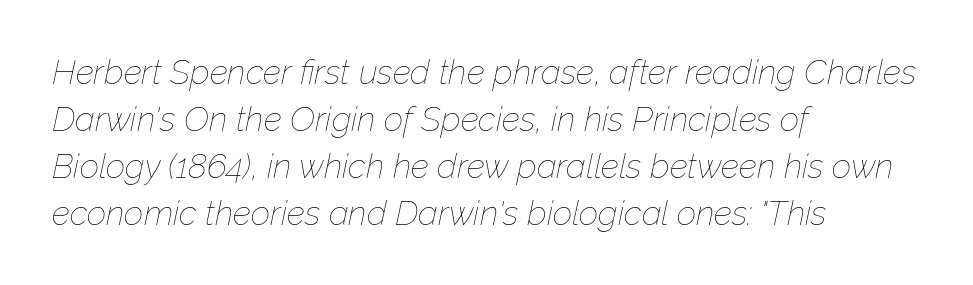
Is this a fixed-width face? No — the glyphs have proportional, varying widths. Is this a heavy cut? Hardly; it is regular or lighter. What's the leading like? Ordinary, nothing unusual. The gaps between neighbouring characters are ordinary and unremarkable. The rendering applies a slant to the glyphs.
